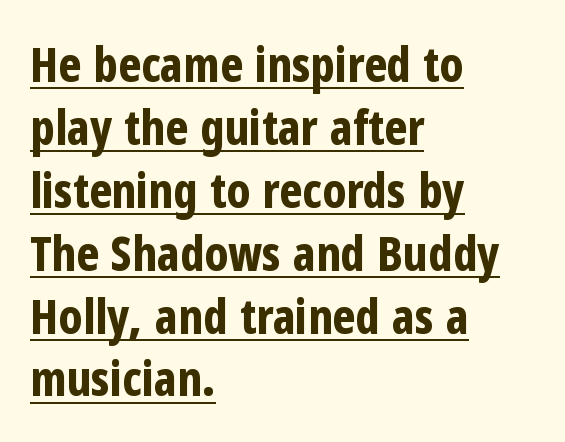
Q: Is the text bold? A: Yes.
Q: Is the text italic (slanted)? A: No, it is upright.
Q: Is the typeface a serif or a sans-serif typeface? A: Sans-serif.
Q: Is the text underlined? A: Yes.
Q: How is the paragraph aligned? A: Left-aligned.
Q: Is the spacing between letters normal or unusually wide? A: Normal.
Q: Is the spacing between lines tight, normal or loose? A: Normal.
Q: Width (condensed, normal, or wide)? A: Condensed.
Q: Stroke contrast? A: Low.
Q: x-height? A: Medium.
Q: Monospaced? A: No.
